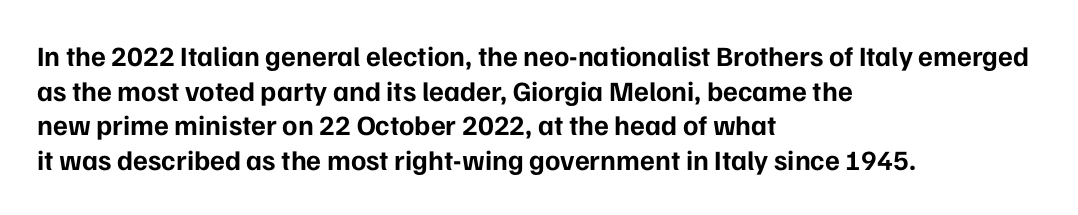
Spacing verdict: proportional, widths tailored to each character. The face used here has the dense, thick strokes of a bold. Posture: upright roman. Type without underlining. Students, note that the glyphs here touch the page at normal intervals. The text was rendered using a sans face with plain stroke endings.
